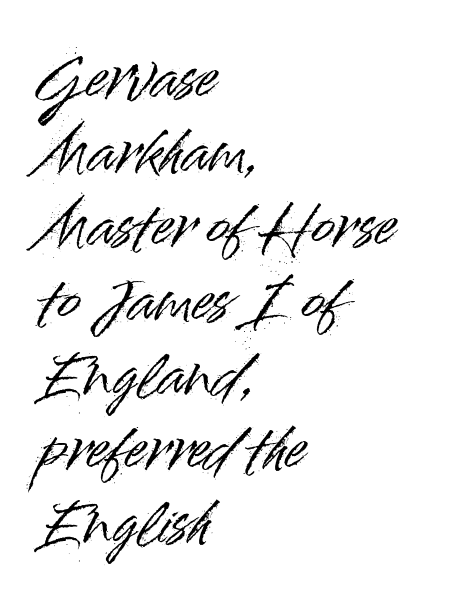
Clear beneath every line of the passage. The rag falls on the right side of this text block. The passage shown is typed in a proportional face where columns would drift. The rendering uses a moderate line-height, typical for paragraphs.
